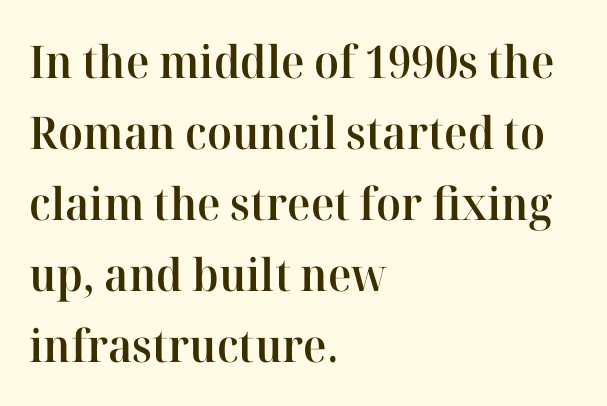
The rag falls on the right side of this text block. Notice the strokes are somewhat thickened but not fully heavy: this is a semibold. Has an underline been added? It has not. Look at the tracking — it's just the regular setting, nothing added.
